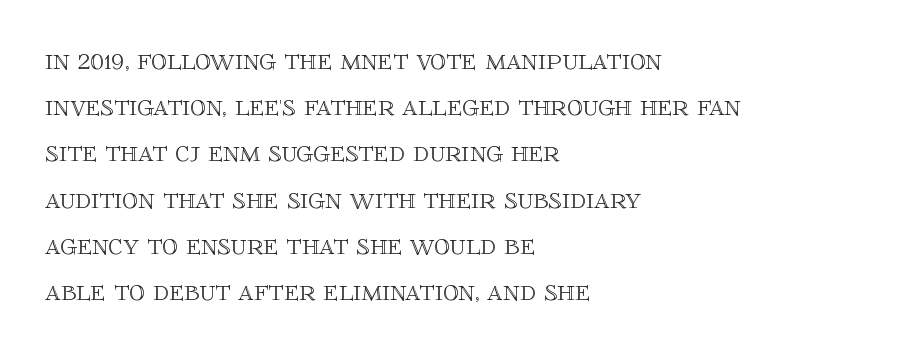
The image shows 31 px text type, upright; set left-aligned, normal line spacing (1.49x), normal letter spacing, not underlined; a large x-height.
